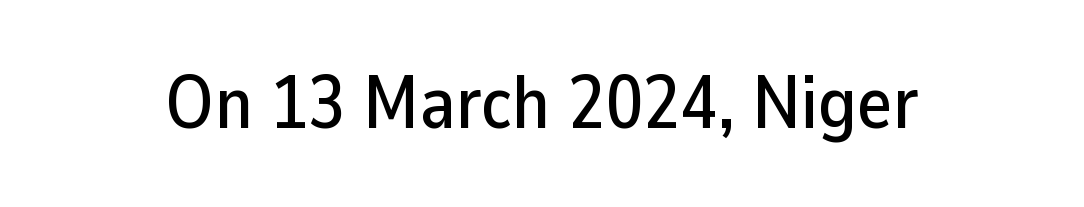
Q: Is the text italic (slanted)? A: No, it is upright.
Q: Is the typeface a serif or a sans-serif typeface? A: Sans-serif.
Q: Is the text underlined? A: No.
Q: Is the spacing between letters normal or unusually wide? A: Normal.
Q: Width (condensed, normal, or wide)? A: Normal.
Q: Stroke contrast? A: Low.
Q: x-height? A: Medium.
Q: Monospaced? A: No.
